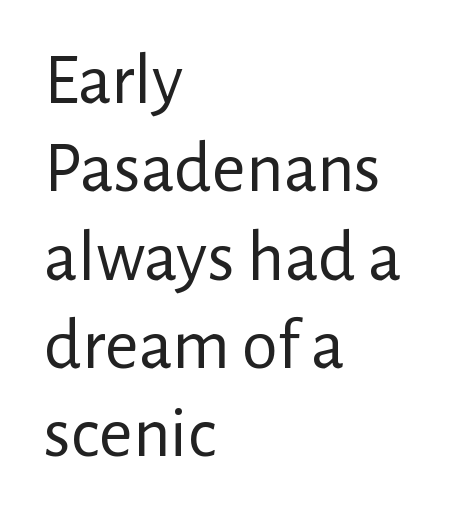
The image shows 73 px regular-weight sans-serif type, upright; set left-aligned, line spacing 1.21x, normal letter spacing, not underlined; low stroke contrast and a medium x-height.
